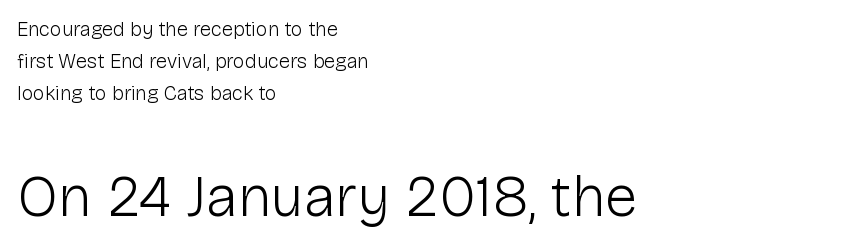
Q: Is the text bold? A: No.
Q: Is the text italic (slanted)? A: No, it is upright.
Q: Is the typeface a serif or a sans-serif typeface? A: Sans-serif.
Q: Is the text underlined? A: No.
Q: How is the paragraph aligned? A: Left-aligned.
Q: Is the spacing between letters normal or unusually wide? A: Normal.
Q: Is the spacing between lines tight, normal or loose? A: Normal.
Q: Which block of text is set in a larger size, the first (top) or the second (bottom)? A: The second (bottom) one.
Q: Width (condensed, normal, or wide)? A: Normal.
Q: Stroke contrast? A: Low.
Q: x-height? A: Medium.
Q: Monospaced? A: No.
